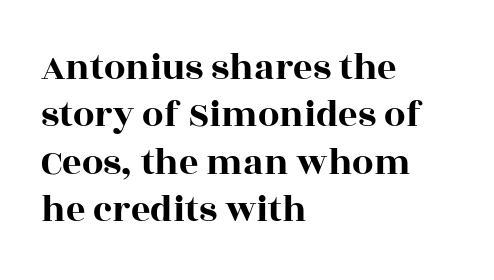
{"serif": "yes", "italic": "no", "width": "wide", "x_height": "large", "monospaced": "no", "underline": "no", "align": "left", "line_spacing": "normal", "line_spacing_ratio": 1.25, "letter_spacing": "normal", "letter_spacing_em": 0.0, "glyph_px": 38}
